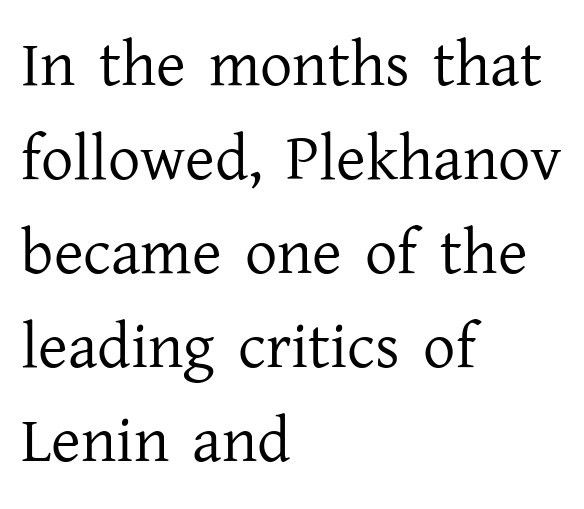
Q: Is the text bold? A: No.
Q: Is the text italic (slanted)? A: No, it is upright.
Q: Is the typeface a serif or a sans-serif typeface? A: Serif.
Q: Is the text underlined? A: No.
Q: How is the paragraph aligned? A: Left-aligned.
Q: Is the spacing between letters normal or unusually wide? A: Normal.
Q: Is the spacing between lines tight, normal or loose? A: Normal.
Q: Width (condensed, normal, or wide)? A: Normal.
Q: Stroke contrast? A: Low.
Q: x-height? A: Medium.
Q: Monospaced? A: No.
